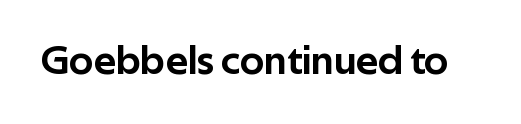
The image shows 41 px sans-serif type, upright; set normal letter spacing, not underlined; low stroke contrast and a medium x-height.
